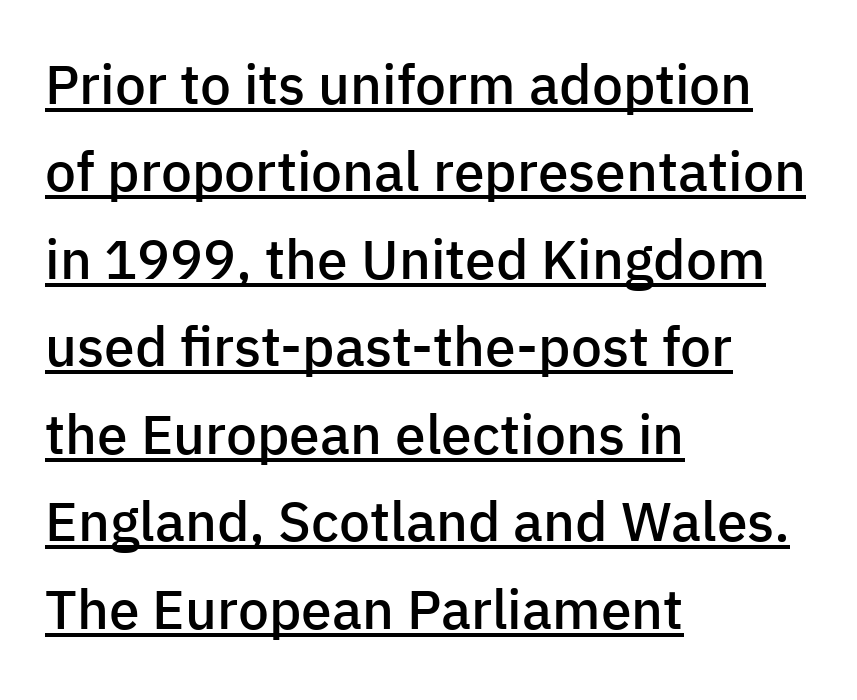
Q: Is the text bold? A: Semi-bold.
Q: Is the text italic (slanted)? A: No, it is upright.
Q: Is the typeface a serif or a sans-serif typeface? A: Sans-serif.
Q: Is the text underlined? A: Yes.
Q: How is the paragraph aligned? A: Left-aligned.
Q: Is the spacing between letters normal or unusually wide? A: Normal.
Q: Is the spacing between lines tight, normal or loose? A: Normal.
Q: Width (condensed, normal, or wide)? A: Normal.
Q: Stroke contrast? A: Low.
Q: x-height? A: Medium.
Q: Monospaced? A: No.
